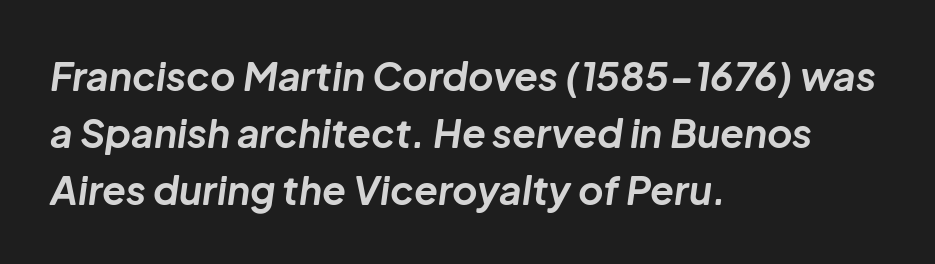
Here the glyphs are tracked normally, forming tight word shapes. You could not count columns in this text — the font is proportionally spaced. The rendering applies a slant to the glyphs. Just letters on the line, the space beneath them empty. Horizontally, the lines are justified to the leading edge only. Normally led — the rows are evenly, conventionally spaced.
